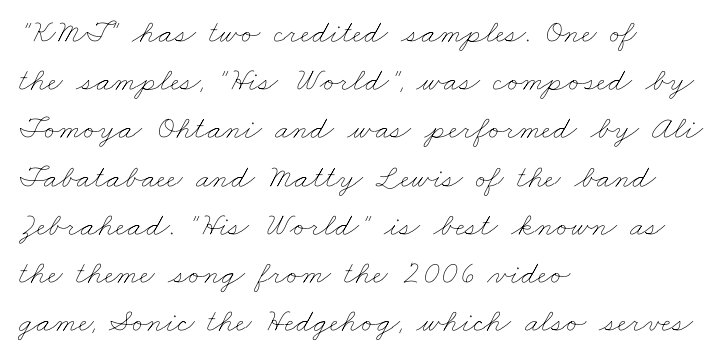
Caption: face not bold, strokes unweighted. Clear beneath every line of the passage. The lines sit at an ordinary, default distance from one another. Where is the straight margin? On the left.
